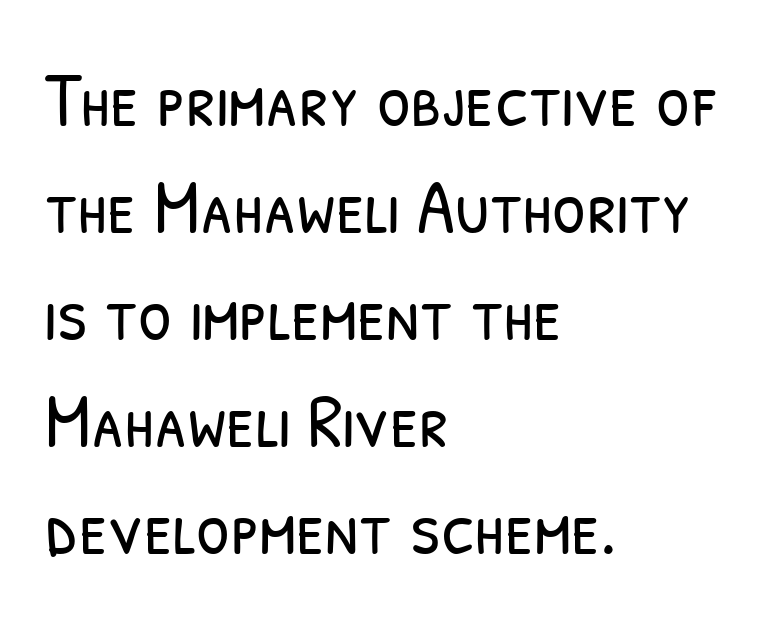
{"serif": "no", "bold": "no", "weight": "light", "width": "condensed", "stroke_contrast": "low", "x_height": "medium", "monospaced": "no", "underline": "no", "align": "left", "line_spacing": "normal", "line_spacing_ratio": 1.39, "letter_spacing": "normal", "letter_spacing_em": 0.0, "glyph_px": 77}
